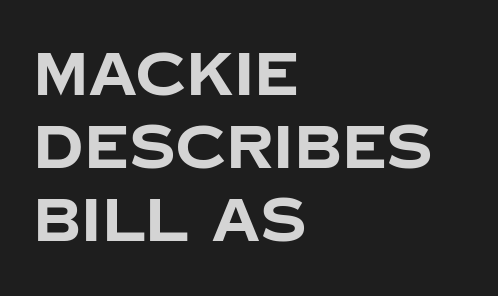
This rendering features lettering with no underline. You can tell it's not italic because the verticals are truly vertical. Is this a fixed-width face? No — the glyphs have proportional, varying widths. Short note: letters normally spaced. Which margin do the lines hug? The left one — the right edge is uneven. These lines are composed in type without serifs.
